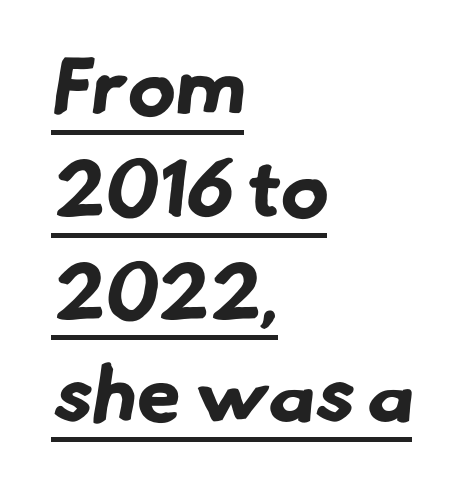
Q: Is the text bold? A: Yes.
Q: Is the typeface a serif or a sans-serif typeface? A: Sans-serif.
Q: Is the text underlined? A: Yes.
Q: How is the paragraph aligned? A: Left-aligned.
Q: Is the spacing between letters normal or unusually wide? A: Normal.
Q: Is the spacing between lines tight, normal or loose? A: Normal.
Q: Width (condensed, normal, or wide)? A: Normal.
Q: Stroke contrast? A: Low.
Q: x-height? A: Small.
Q: Monospaced? A: No.
